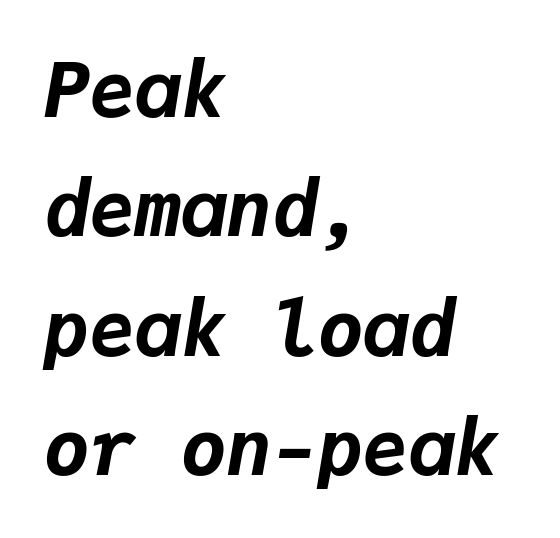
{"italic": "yes", "lean": "right", "slant_degrees": 9, "bold": "yes", "weight": "bold", "width": "normal", "stroke_contrast": "low", "x_height": "medium", "monospaced": "yes", "underline": "no", "align": "left", "line_spacing": "normal", "line_spacing_ratio": 1.57, "letter_spacing": "normal", "letter_spacing_em": 0.0, "glyph_px": 76}
